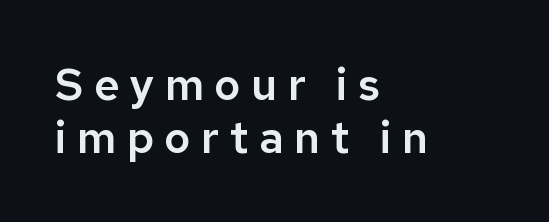
Q: Is the text italic (slanted)? A: No, it is upright.
Q: Is the typeface a serif or a sans-serif typeface? A: Sans-serif.
Q: Is the text underlined? A: No.
Q: How is the paragraph aligned? A: Left-aligned.
Q: Is the spacing between letters normal or unusually wide? A: Unusually wide.
Q: Width (condensed, normal, or wide)? A: Normal.
Q: Stroke contrast? A: Low.
Q: x-height? A: Medium.
Q: Monospaced? A: No.
